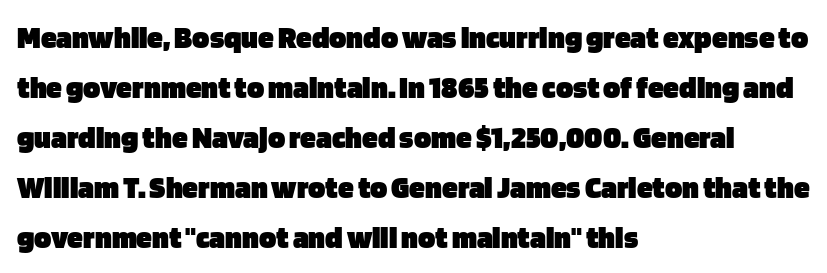
The image shows 32 px heavy sans-serif type, upright; set left-aligned, normal line spacing (1.56x), normal letter spacing, not underlined; low stroke contrast and a large x-height.
